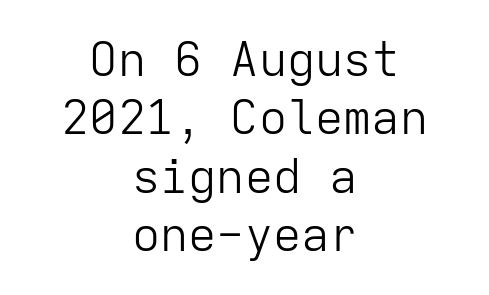
Tracking value appears to be zero — textbook default spacing. Is the block centered? Yes — each line is placed symmetrically about the middle. Is this a fixed-width face? Yes — each glyph sits in an identical cell. The area under the type is left untouched. The letters look calm and open, with moderate or lighter stems.
